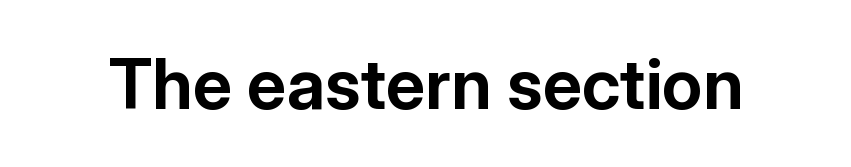
What kind of face is this? One without serifs — a sans. Standard letterfit; no display-style spreading of the glyphs. Each letter keeps its own natural width here, so spacing adapts to shape. Upright lettering throughout. Letters rest on an invisible, unmarked baseline.
